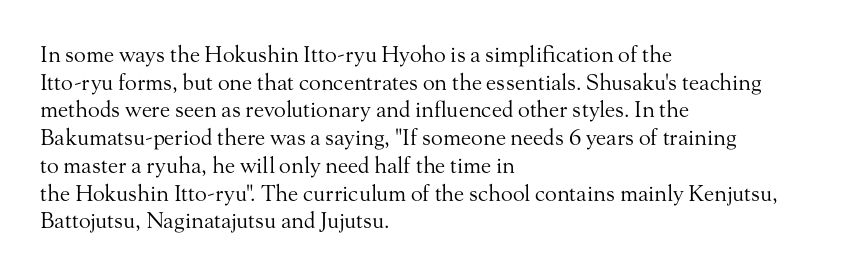
{"italic": "no", "bold": "no", "underline": "no", "align": "left", "line_spacing": "normal", "line_spacing_ratio": 1.26, "letter_spacing": "normal", "letter_spacing_em": 0.0, "glyph_px": 22}
